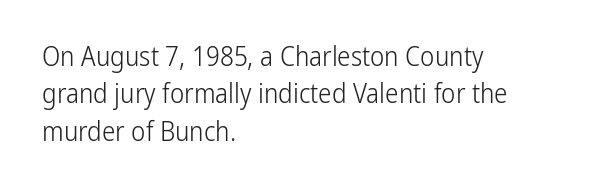
Interline gaps are of average width in this sample. Inter-character spacing is left at the font's built-in metrics. If you drew a line through each stem, it would be perfectly vertical. Words float on clear page, feet unadorned. Each line starts at the same left margin while the right side varies.
